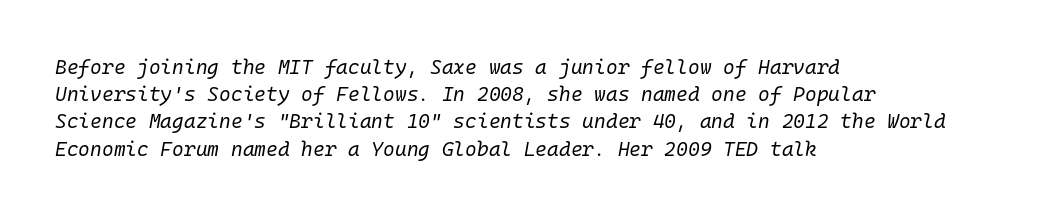
Line spacing here is normal. Compared with ordinary roman type, these characters are visibly tilted. Heft: none added — not bold. Between one letter and the next there's only the usual sliver of space.
